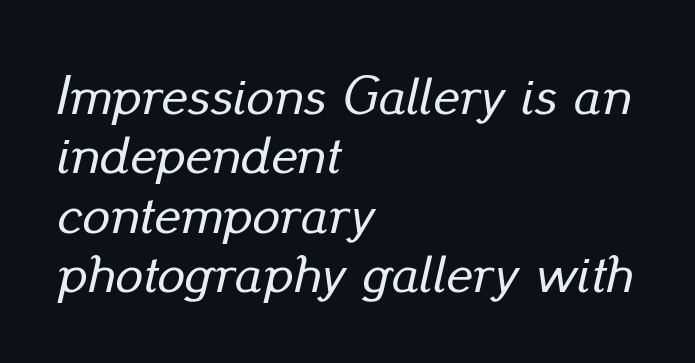
{"italic": "yes", "lean": "right", "slant_degrees": 13, "width": "normal", "stroke_contrast": "low", "x_height": "small", "monospaced": "no", "underline": "no", "align": "left", "line_spacing": "tight", "line_spacing_ratio": 1.08, "letter_spacing": "normal", "letter_spacing_em": 0.0, "glyph_px": 55}
